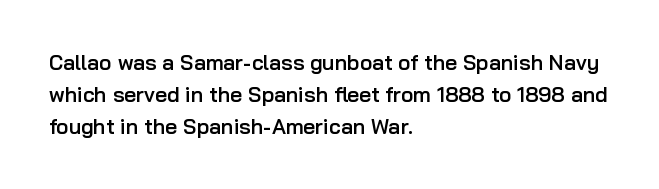
Q: Is the text bold? A: Semi-bold.
Q: Is the text italic (slanted)? A: No, it is upright.
Q: Is the text underlined? A: No.
Q: How is the paragraph aligned? A: Left-aligned.
Q: Is the spacing between letters normal or unusually wide? A: Normal.
Q: Is the spacing between lines tight, normal or loose? A: Normal.
